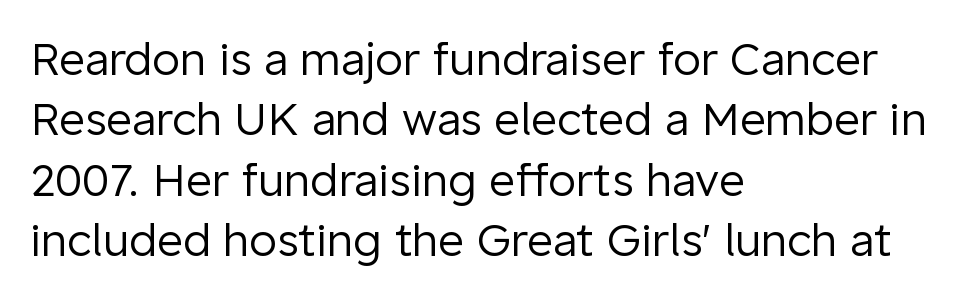
Underlining? Definitely not there. Stems and bowls with no extra thickness — not bold. Is the letter spacing exaggerated? No — it looks like the ordinary default. Type style note: lacks serifs. Horizontally, the lines are justified to the leading edge only.
